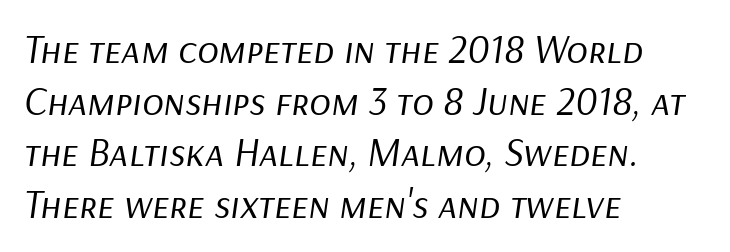
{"italic": "yes", "lean": "right", "slant_degrees": 9, "bold": "no", "weight": "regular", "width": "normal", "stroke_contrast": "low", "x_height": "medium", "monospaced": "no", "underline": "no", "align": "left", "line_spacing": "normal", "line_spacing_ratio": 1.29, "letter_spacing": "normal", "letter_spacing_em": 0.0, "glyph_px": 40}
